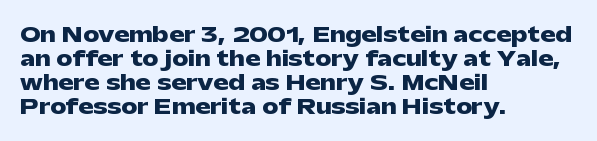
Q: Is the text bold? A: Yes.
Q: Is the text italic (slanted)? A: No, it is upright.
Q: Is the text underlined? A: No.
Q: How is the paragraph aligned? A: Left-aligned.
Q: Is the spacing between letters normal or unusually wide? A: Normal.
